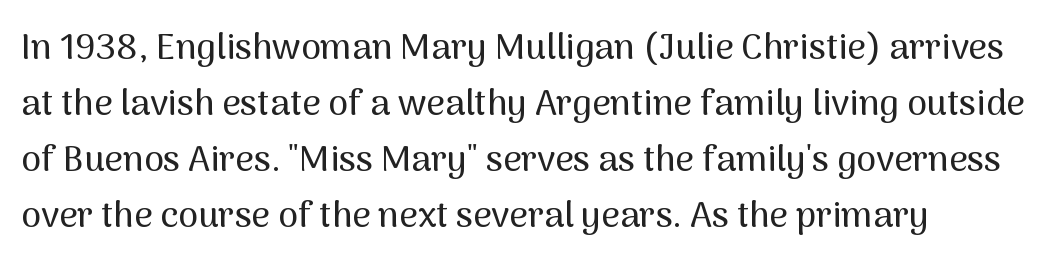
{"serif": "no", "italic": "no", "width": "normal", "stroke_contrast": "medium", "x_height": "medium", "monospaced": "no", "underline": "no", "line_spacing": "normal", "line_spacing_ratio": 1.56, "letter_spacing": "normal", "letter_spacing_em": 0.0, "glyph_px": 36}
